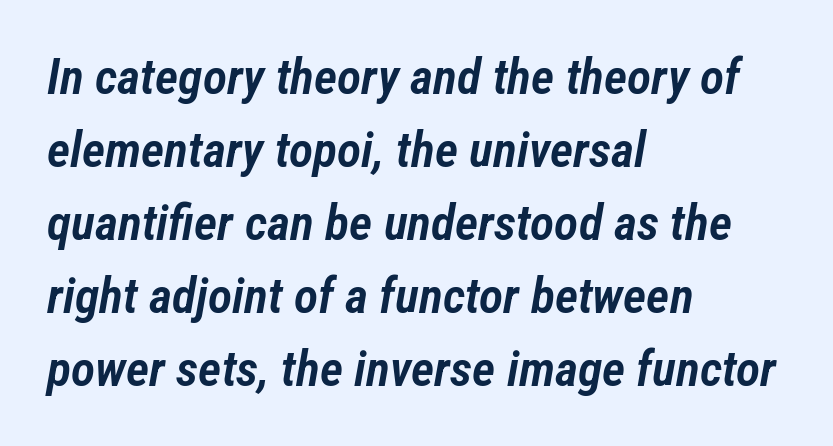
The image shows 50 px semibold, condensed type, italic (leaning right); set left-aligned, normal line spacing (1.46x), normal letter spacing, not underlined; low stroke contrast and a medium x-height.
